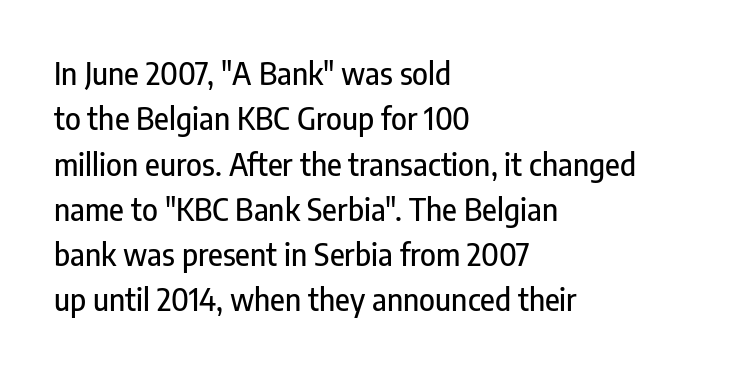
Type style note: lacks serifs. Does the leading feel generous? No, just average. The passage shown has conventional tracking throughout. Note the varied advance widths — an 'i' is clearly narrower than an 'm'. Posture: vertical. No word sits above an underline.
